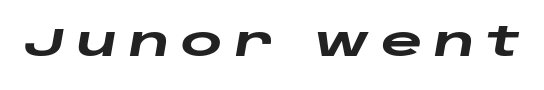
The image shows 40 px heavy, wide type, italic (leaning right); set unusually wide letter spacing (+0.29 em), not underlined; low stroke contrast and a large x-height.
